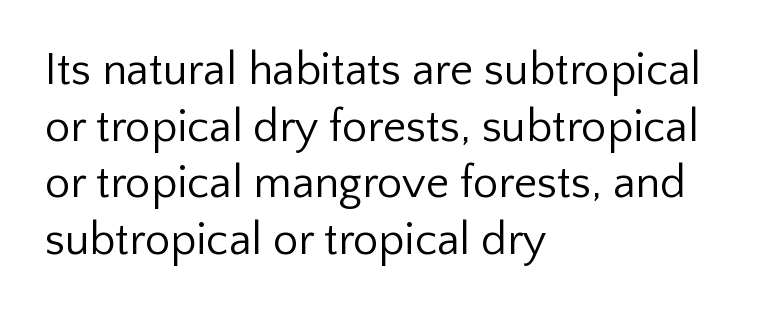
The image shows 45 px regular-weight sans-serif type, upright; set left-aligned, normal line spacing (1.26x), normal letter spacing, not underlined; low stroke contrast and a medium x-height.
